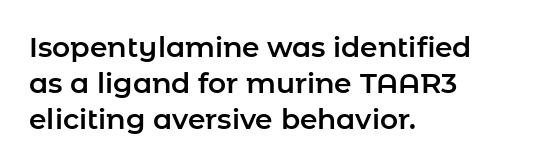
{"serif": "no", "italic": "no", "width": "normal", "stroke_contrast": "low", "x_height": "medium", "monospaced": "no", "underline": "no", "align": "left", "line_spacing": "normal", "line_spacing_ratio": 1.28, "letter_spacing": "normal", "letter_spacing_em": 0.0, "glyph_px": 28}
